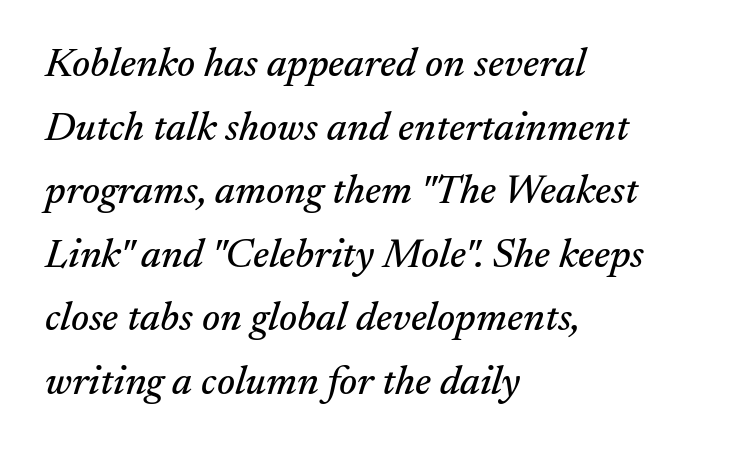
The image shows 41 px serif type, italic (leaning right); set left-aligned, normal line spacing (1.55x), normal letter spacing, not underlined; medium stroke contrast and a small x-height.
